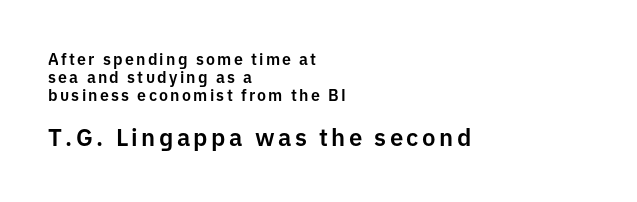
Line beginnings align vertically; line endings do not. A typesetter would mark this as roman, not italic. Glance below the letters and you will spot only blank space. Which of the two is more prominent by size? The second, at the bottom. Vertically, the passage feels compressed, each row crowding the next.
